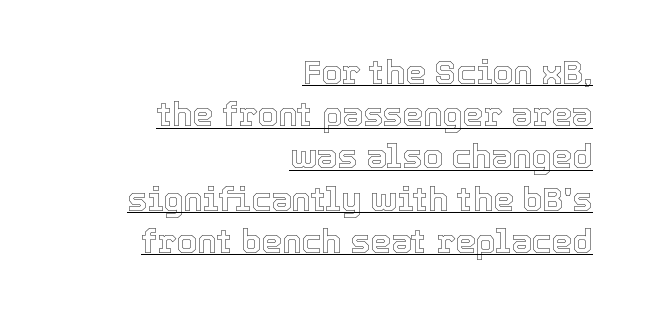
Q: Is the text italic (slanted)? A: No, it is upright.
Q: Is the text underlined? A: Yes.
Q: How is the paragraph aligned? A: Right-aligned.
Q: Is the spacing between letters normal or unusually wide? A: Normal.
Q: Is the spacing between lines tight, normal or loose? A: Normal.
Q: Width (condensed, normal, or wide)? A: Normal.
Q: x-height? A: Medium.
Q: Monospaced? A: No.
